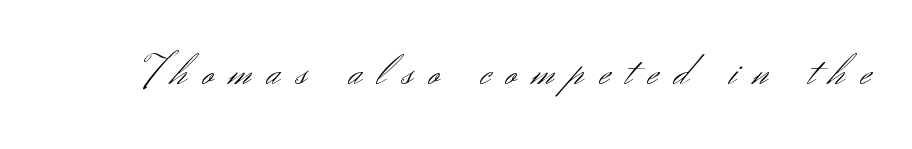
The image shows 45 px light sans-serif type; set unusually wide letter spacing (+0.35 em), not underlined; medium stroke contrast and a small x-height.
